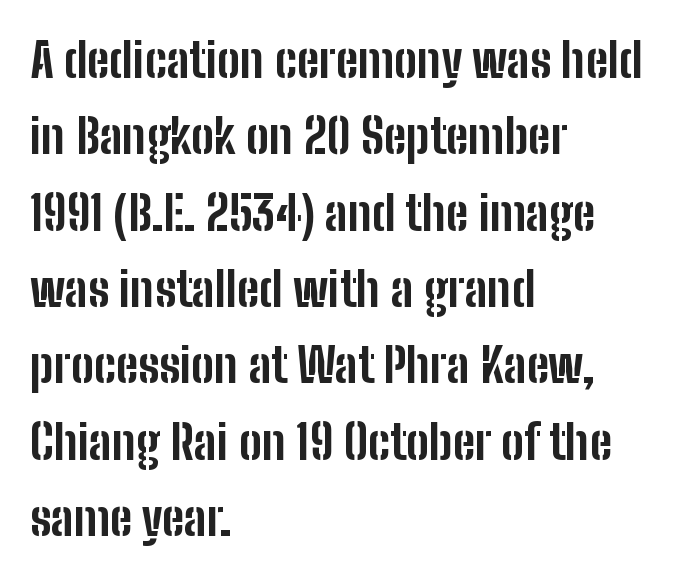
No feet cap the strokes, marking this as sans-serif type. The line-height multiplier appears to be the usual default. This rendering uses left alignment, leaving the right contour irregular. Think of a printed novel: that variable character pitch is what you see here. Letters rest on an invisible, unmarked baseline.
